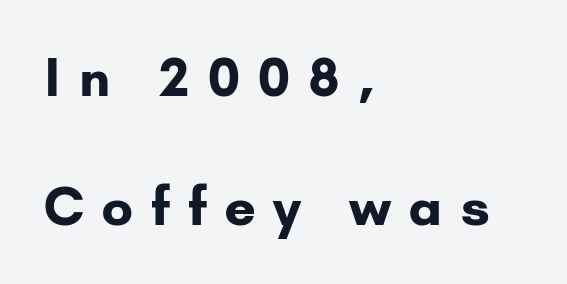
Whoever set this chose breathing room over compactness in the vertical rhythm. Think of a printed novel: that variable character pitch is what you see here. Inter-character spacing is expanded well beyond the font's built-in metrics. This rendering uses left alignment, leaving the right contour irregular. A typesetter would label this face a sans.
